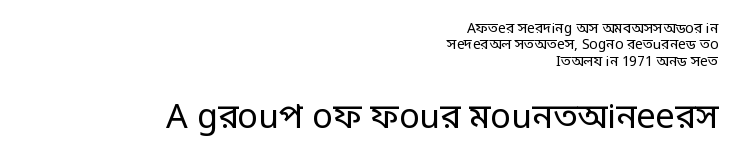
The image shows 34 px regular-weight, condensed sans-serif type, upright; set right-aligned, line spacing 1.17x, normal letter spacing, not underlined; the second (bottom) block is 2.43x larger; low stroke contrast.
